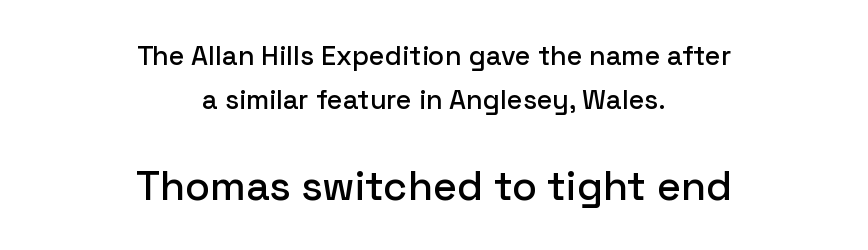
The image shows 41 px sans-serif type, upright; set centered, normal line spacing (1.63x), normal letter spacing, not underlined; the second (bottom) block is 1.52x larger; low stroke contrast and a medium x-height.
